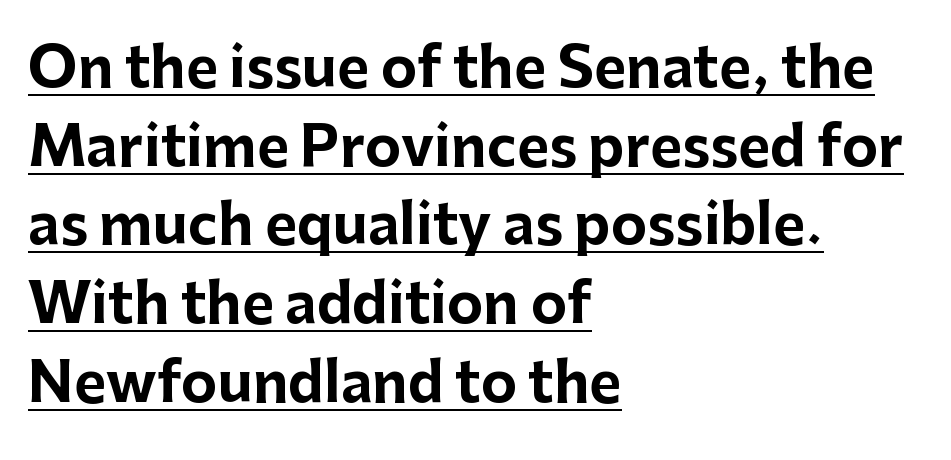
The image shows 55 px bold sans-serif type, upright; set left-aligned, normal line spacing (1.43x), normal letter spacing, underlined; low stroke contrast and a medium x-height.
